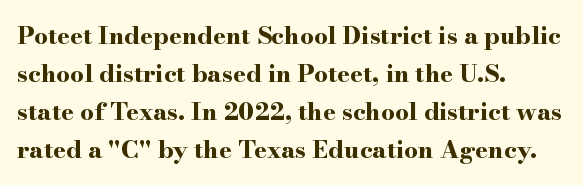
Q: Is the text bold? A: Yes.
Q: Is the text italic (slanted)? A: No, it is upright.
Q: Is the text underlined? A: No.
Q: How is the paragraph aligned? A: Left-aligned.
Q: Is the spacing between letters normal or unusually wide? A: Normal.
Q: Is the spacing between lines tight, normal or loose? A: Normal.
